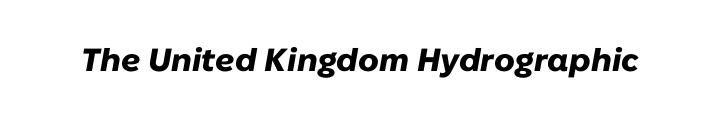
{"italic": "yes", "lean": "right", "slant_degrees": 10, "bold": "yes", "weight": "heavy", "width": "normal", "stroke_contrast": "low", "x_height": "medium", "monospaced": "no", "underline": "no", "letter_spacing": "normal", "letter_spacing_em": 0.0, "glyph_px": 32}
